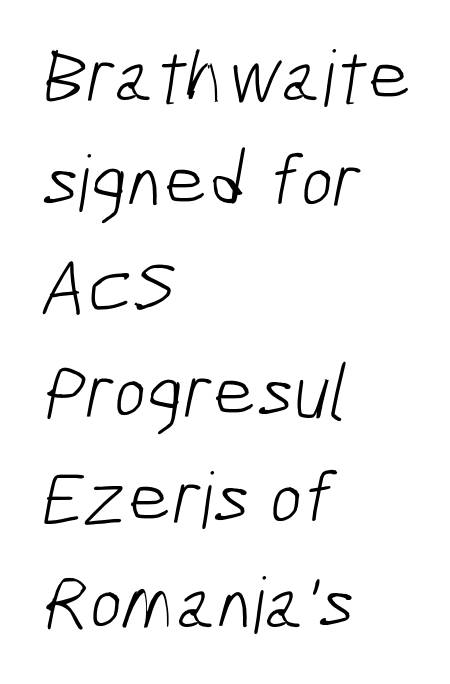
{"serif": "no", "bold": "no", "weight": "light", "width": "condensed", "stroke_contrast": "low", "x_height": "medium", "monospaced": "no", "underline": "no", "align": "left", "line_spacing": "normal", "line_spacing_ratio": 1.37, "letter_spacing": "normal", "letter_spacing_em": 0.0, "glyph_px": 77}
